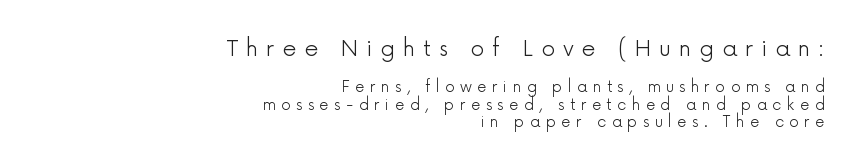
{"italic": "no", "bold": "no", "underline": "no", "align": "right", "line_spacing_ratio": 1.16, "letter_spacing": "wide", "letter_spacing_em": 0.36, "larger_block": "first", "size_ratio": 1.47, "glyph_px": 22}
